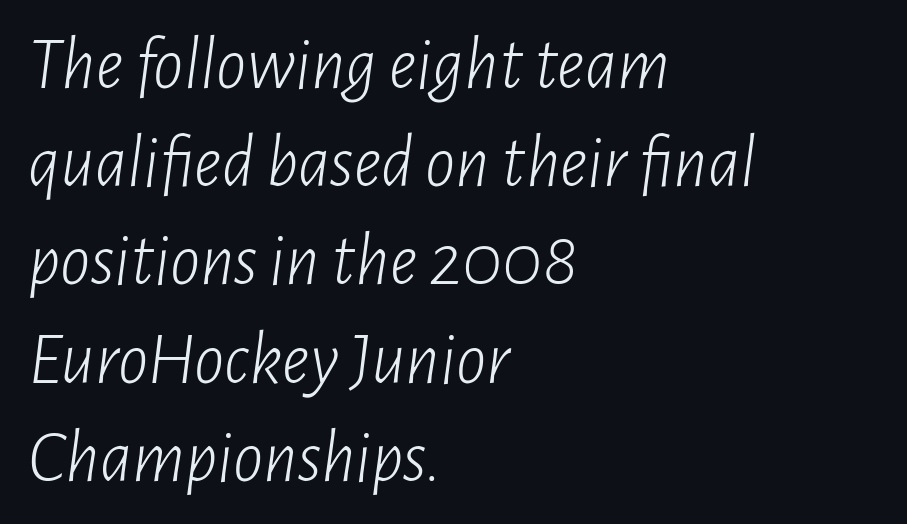
The image shows 75 px light, condensed type, italic (leaning right); set left-aligned, normal line spacing (1.31x), normal letter spacing, not underlined; low stroke contrast and a medium x-height.
